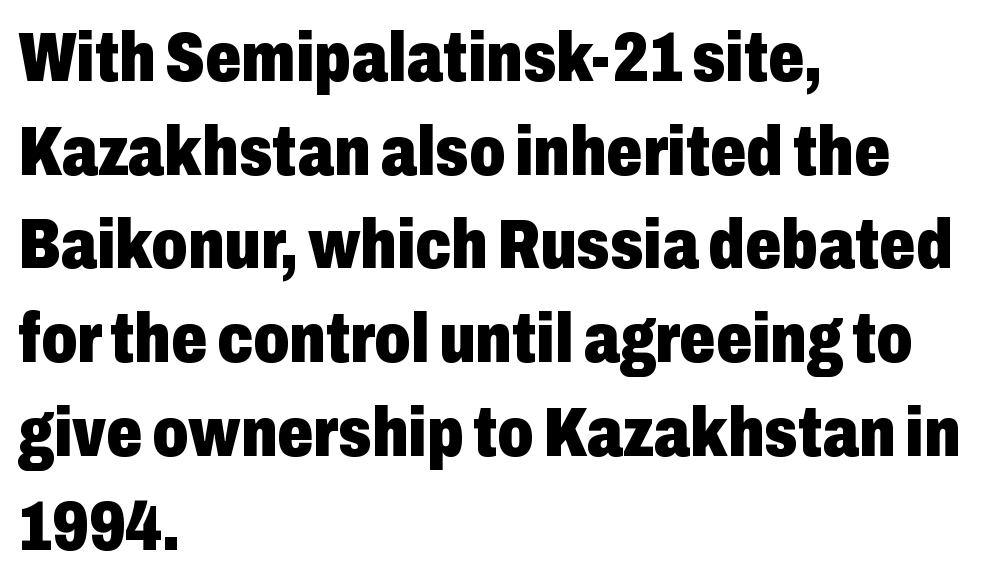
Q: Is the text bold? A: Yes.
Q: Is the text italic (slanted)? A: No, it is upright.
Q: Is the typeface a serif or a sans-serif typeface? A: Sans-serif.
Q: Is the text underlined? A: No.
Q: How is the paragraph aligned? A: Left-aligned.
Q: Is the spacing between letters normal or unusually wide? A: Normal.
Q: Is the spacing between lines tight, normal or loose? A: Normal.
Q: Width (condensed, normal, or wide)? A: Condensed.
Q: Stroke contrast? A: Low.
Q: x-height? A: Medium.
Q: Monospaced? A: No.
